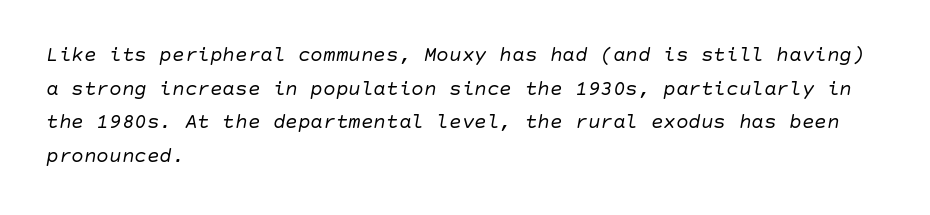
Q: Is the text bold? A: No.
Q: Is the text italic (slanted)? A: Yes, it leans right by about 10 degrees.
Q: Is the text underlined? A: No.
Q: How is the paragraph aligned? A: Left-aligned.
Q: Is the spacing between letters normal or unusually wide? A: Normal.
Q: Is the spacing between lines tight, normal or loose? A: Normal.
